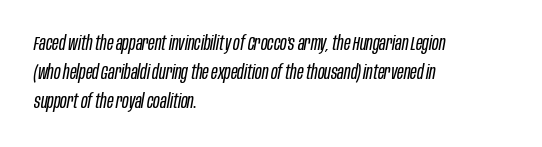
Think standard paragraph weight, or any step lighter than that. Which margin do the lines hug? The left one — the right edge is uneven. How would I describe the line gaps? Plain and ordinary. Quick note: underline off. Does the lettering tilt? It does — this is italic.
